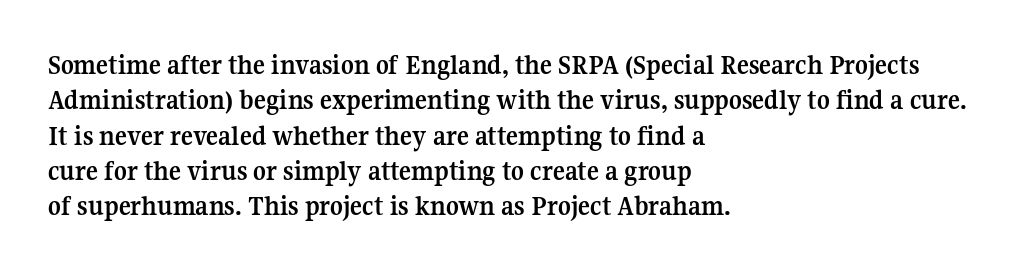
Here the glyphs are tracked normally, forming tight word shapes. Where is the straight margin? On the left. Italic: no, the glyphs are upright roman. The foot of each line stays bare and open. The rendering uses natural spacing where letterforms have individual widths.
